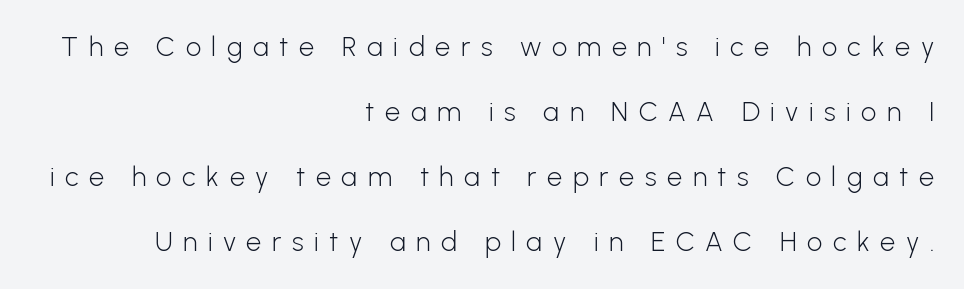
The image shows 27 px text type, upright; set right-aligned, loose line spacing (2.41x), unusually wide letter spacing (+0.39 em), not underlined.
